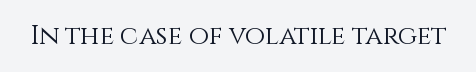
A roman cut, with each character standing at attention. Decoration check: the copy has no underline. The gaps between neighbouring characters are ordinary and unremarkable. Bold? No — there's no thickening of the strokes.
